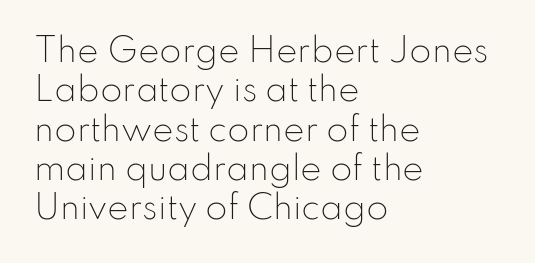
Tracking value appears to be zero — textbook default spacing. Unmarked baselines from the first word to the last. The letterforms sit at book weight or below. The face used here is proportionally spaced, like ordinary book or web type. Every row of glyphs begins at an identical x-position on the left.
